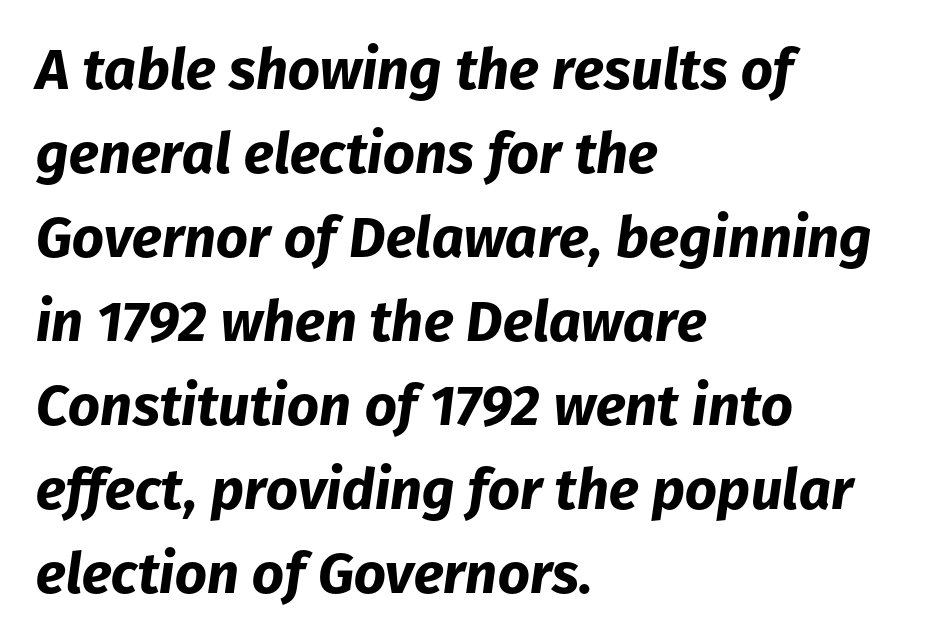
Q: Is the text bold? A: Yes.
Q: Is the text italic (slanted)? A: Yes, it leans right by about 8 degrees.
Q: Is the text underlined? A: No.
Q: How is the paragraph aligned? A: Left-aligned.
Q: Is the spacing between letters normal or unusually wide? A: Normal.
Q: Is the spacing between lines tight, normal or loose? A: Normal.
Q: Width (condensed, normal, or wide)? A: Normal.
Q: Stroke contrast? A: Low.
Q: x-height? A: Medium.
Q: Monospaced? A: No.
